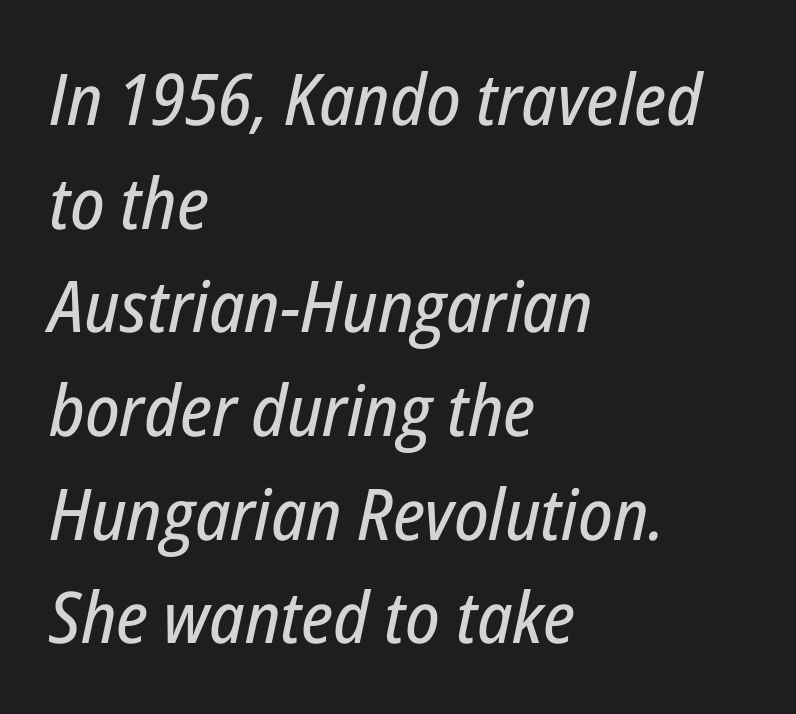
The image shows 71 px condensed type, italic (leaning right); set left-aligned, normal line spacing (1.46x), normal letter spacing, not underlined; low stroke contrast and a medium x-height.
